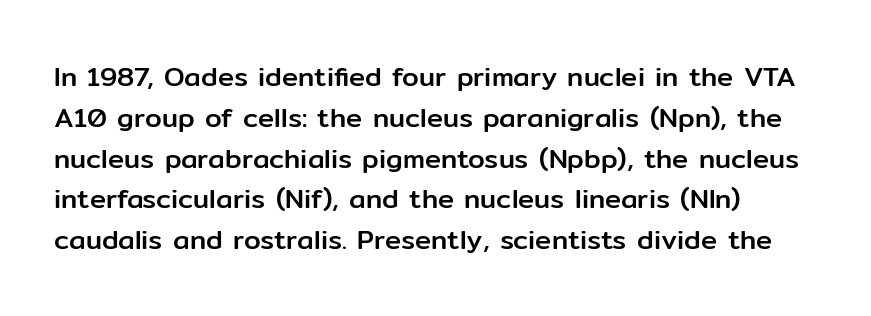
The image shows 27 px text type, upright; set normal line spacing (1.51x), normal letter spacing, not underlined.
